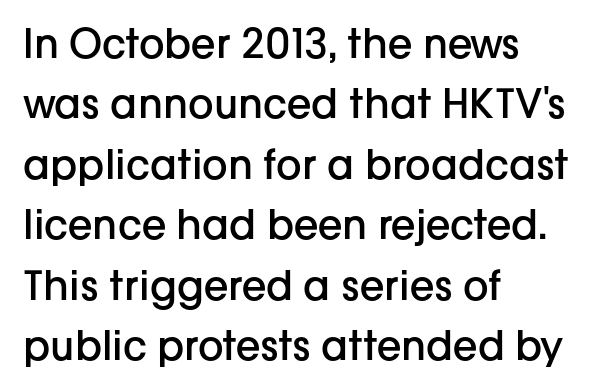
Q: Is the text bold? A: Semi-bold.
Q: Is the text italic (slanted)? A: No, it is upright.
Q: Is the typeface a serif or a sans-serif typeface? A: Sans-serif.
Q: Is the text underlined? A: No.
Q: How is the paragraph aligned? A: Left-aligned.
Q: Is the spacing between letters normal or unusually wide? A: Normal.
Q: Is the spacing between lines tight, normal or loose? A: Normal.
Q: Width (condensed, normal, or wide)? A: Normal.
Q: Stroke contrast? A: Low.
Q: x-height? A: Medium.
Q: Monospaced? A: No.
